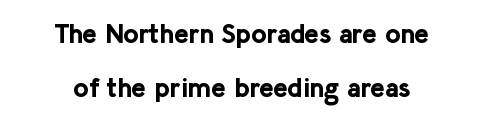
Q: Is the text bold? A: Yes.
Q: Is the text italic (slanted)? A: No, it is upright.
Q: Is the text underlined? A: No.
Q: How is the paragraph aligned? A: Centered.
Q: Is the spacing between letters normal or unusually wide? A: Normal.
Q: Is the spacing between lines tight, normal or loose? A: Loose.
